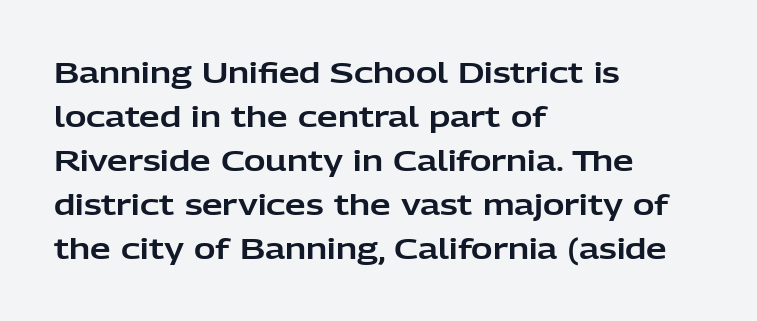
{"serif": "no", "italic": "no", "width": "normal", "stroke_contrast": "low", "x_height": "medium", "monospaced": "no", "underline": "no", "align": "left", "line_spacing": "normal", "line_spacing_ratio": 1.52, "letter_spacing": "normal", "letter_spacing_em": 0.0, "glyph_px": 29}
